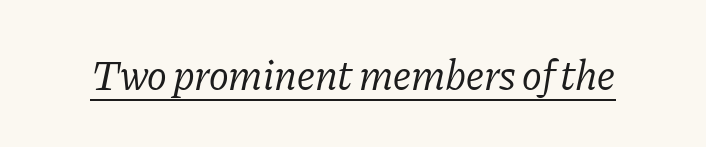
The image shows 42 px regular-weight serif type, italic (leaning right); set normal letter spacing, underlined; low stroke contrast and a medium x-height.
